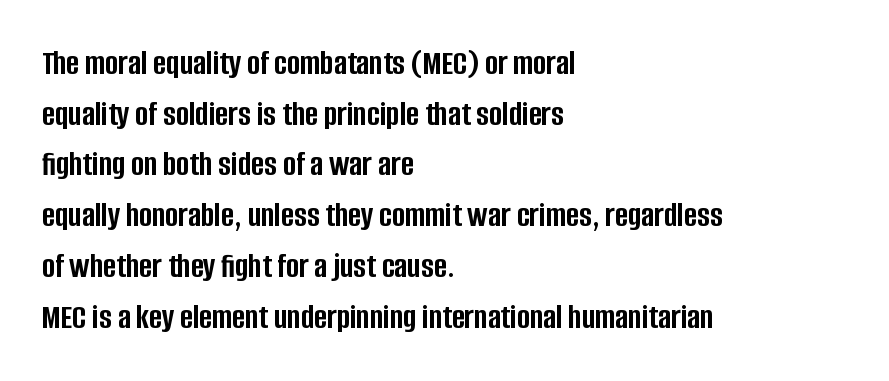
The image shows 35 px semibold, condensed sans-serif type, upright; set left-aligned, normal line spacing (1.45x), normal letter spacing, not underlined; low stroke contrast and a large x-height.
